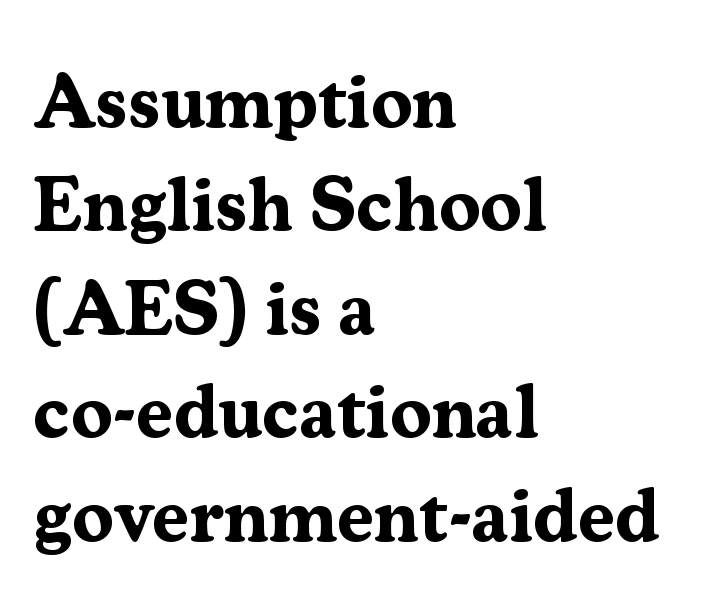
Descenders hang freely into open space. The rendering uses natural spacing where letterforms have individual widths. The passage shown is emphatically bold. Every row of glyphs begins at an identical x-position on the left. Line spacing here is normal. Type style note: has serifs.
